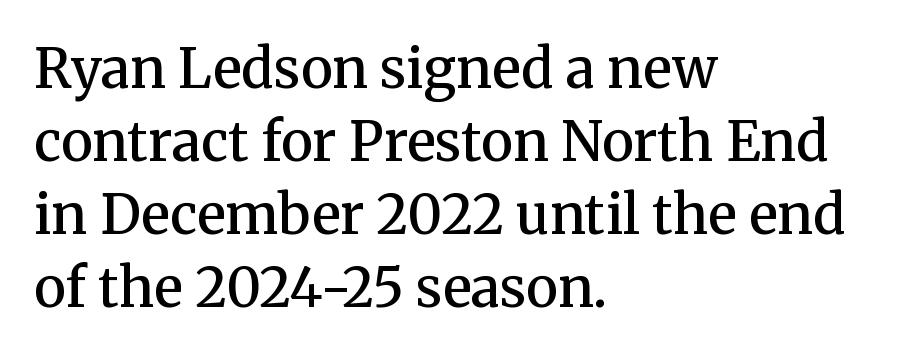
Every character sits straight up, as roman type does. The face used here is a semibold: visibly heavier than regular, lighter than bold. Any mark beneath the type? The region is blank. The rendering uses natural spacing where letterforms have individual widths. Look at the tracking — it's just the regular setting, nothing added. If you measured baseline to baseline, you'd find a middling distance.
